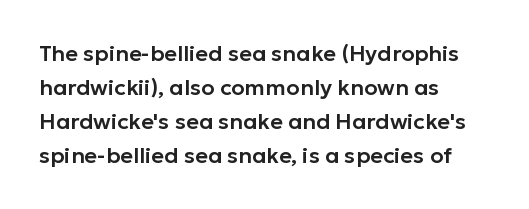
{"italic": "no", "underline": "no", "align": "left", "line_spacing": "normal", "line_spacing_ratio": 1.54, "letter_spacing": "normal", "letter_spacing_em": 0.0, "glyph_px": 22}
